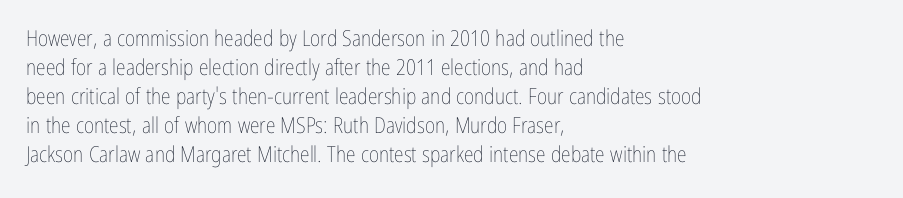
Tall strokes in this sample are plumb rather than angled. The passage shown has conventional tracking throughout. Every row of glyphs begins at an identical x-position on the left. A normal amount of white space separates one row of letters from the next. Type without underlining.
